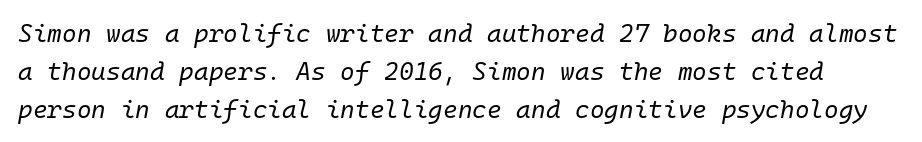
{"italic": "yes", "lean": "right", "slant_degrees": 10, "bold": "no", "underline": "no", "line_spacing": "normal", "line_spacing_ratio": 1.52, "letter_spacing": "normal", "letter_spacing_em": 0.0, "glyph_px": 25}
